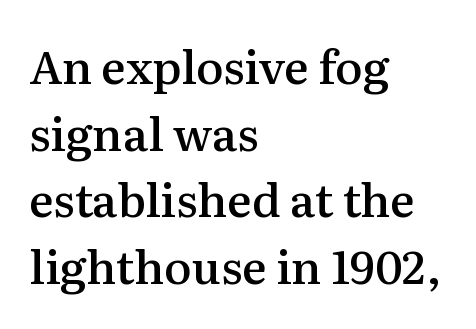
The image shows 46 px semibold serif type, upright; set left-aligned, normal line spacing (1.45x), normal letter spacing, not underlined; medium stroke contrast and a medium x-height.
